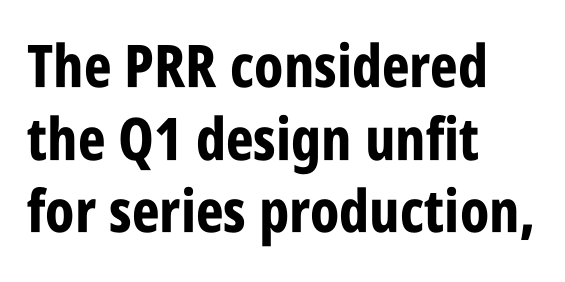
The image shows 59 px bold, condensed sans-serif type, upright; set left-aligned, line spacing 1.23x, normal letter spacing, not underlined; low stroke contrast and a large x-height.
